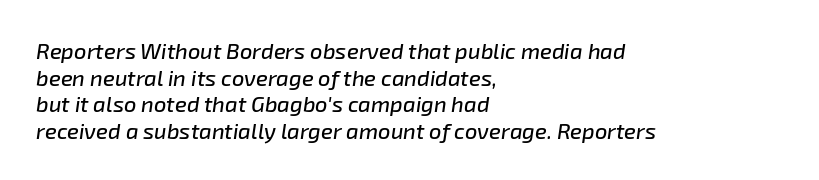
{"italic": "yes", "lean": "right", "slant_degrees": 8, "underline": "no", "align": "left", "line_spacing_ratio": 1.21, "letter_spacing": "normal", "letter_spacing_em": 0.0, "glyph_px": 22}
